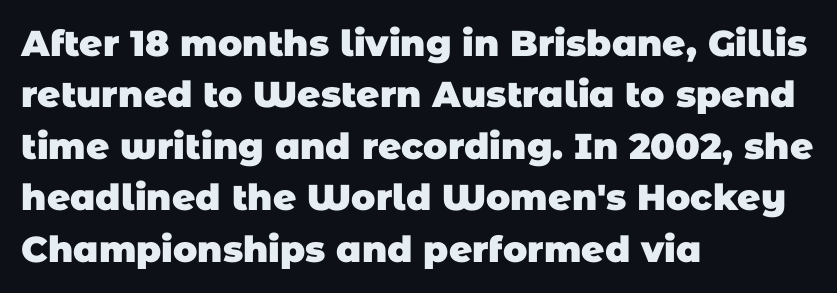
Q: Is the text bold? A: Yes.
Q: Is the typeface a serif or a sans-serif typeface? A: Sans-serif.
Q: Is the text underlined? A: No.
Q: How is the paragraph aligned? A: Left-aligned.
Q: Is the spacing between letters normal or unusually wide? A: Normal.
Q: Is the spacing between lines tight, normal or loose? A: Normal.
Q: Width (condensed, normal, or wide)? A: Normal.
Q: Stroke contrast? A: Low.
Q: x-height? A: Large.
Q: Monospaced? A: No.
